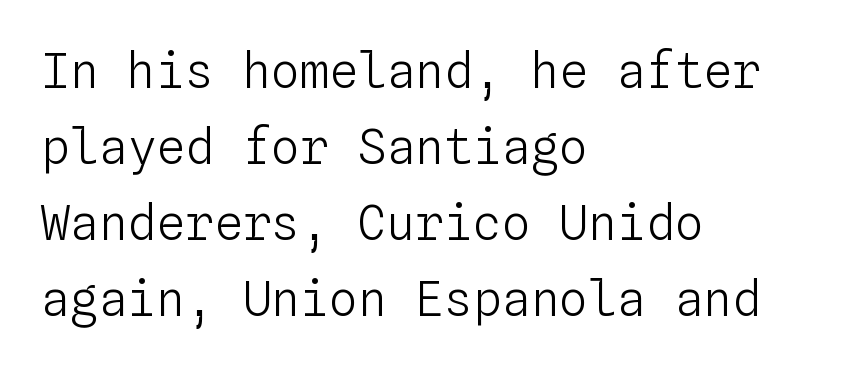
The face looks like a standard text weight, possibly lighter. Line spacing here is normal. You could count columns in this text — the font is strictly monospaced. Descender tails drop into unmarked territory.
